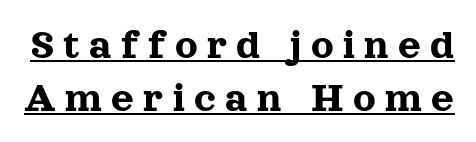
What stands out about the letter spacing? Its width — letters are far apart. This sample uses a serif face. This sample uses an upright cut, with every glyph sitting square on the baseline. Looks like someone drew a line under every word here.
